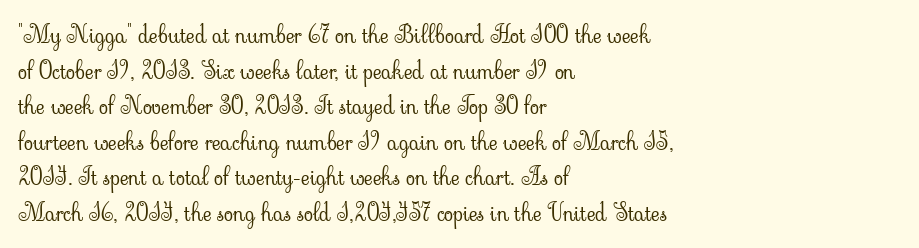
Q: Is the text bold? A: No.
Q: Is the text italic (slanted)? A: No, it is upright.
Q: Is the text underlined? A: No.
Q: How is the paragraph aligned? A: Left-aligned.
Q: Is the spacing between letters normal or unusually wide? A: Normal.
Q: Is the spacing between lines tight, normal or loose? A: Normal.
